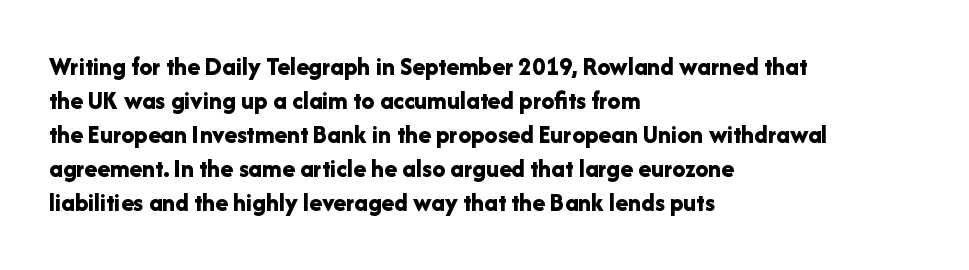
The image shows 26 px bold type, upright; set left-aligned, normal line spacing (1.31x), normal letter spacing, not underlined.
